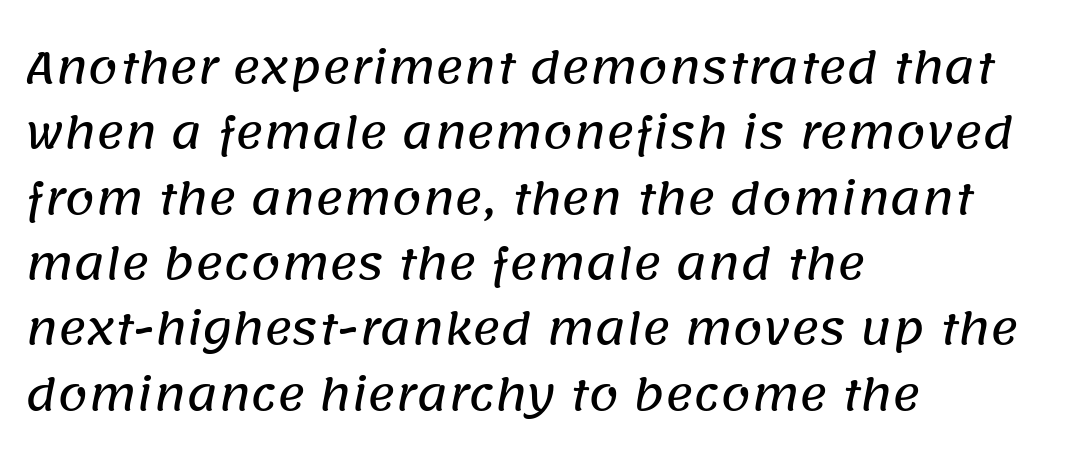
The image shows 43 px sans-serif type; set left-aligned, normal line spacing (1.52x), normal letter spacing, not underlined; low stroke contrast and a large x-height.
